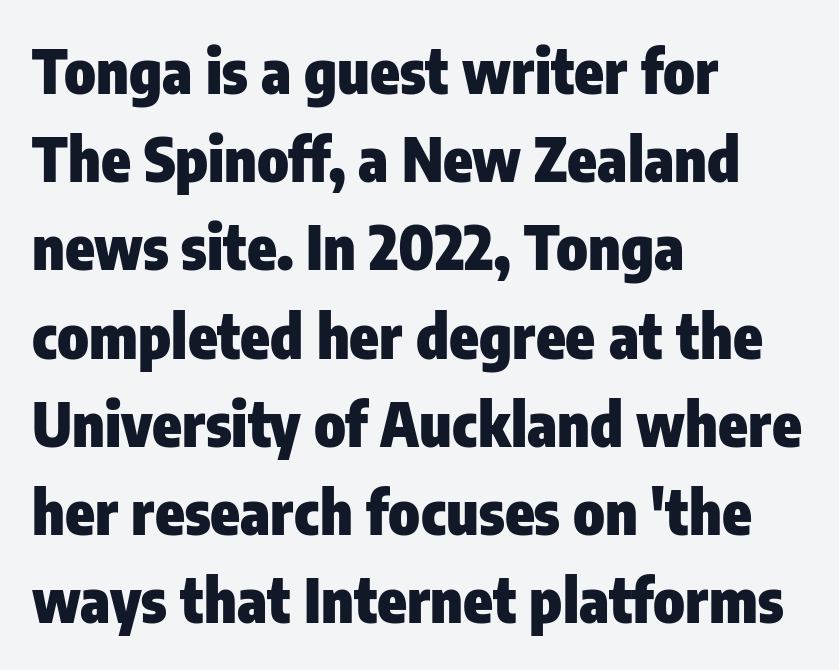
{"serif": "no", "italic": "no", "bold": "yes", "weight": "heavy", "width": "condensed", "stroke_contrast": "low", "x_height": "medium", "monospaced": "no", "underline": "no", "align": "left", "line_spacing": "normal", "line_spacing_ratio": 1.47, "letter_spacing": "normal", "letter_spacing_em": 0.0, "glyph_px": 60}
